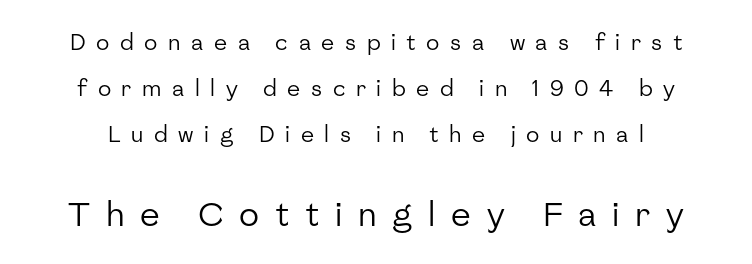
{"serif": "no", "italic": "no", "bold": "no", "weight": "regular", "width": "normal", "stroke_contrast": "low", "x_height": "medium", "monospaced": "no", "underline": "no", "line_spacing": "loose", "line_spacing_ratio": 2.1, "letter_spacing": "wide", "letter_spacing_em": 0.48, "larger_block": "second", "size_ratio": 1.5, "glyph_px": 33}
